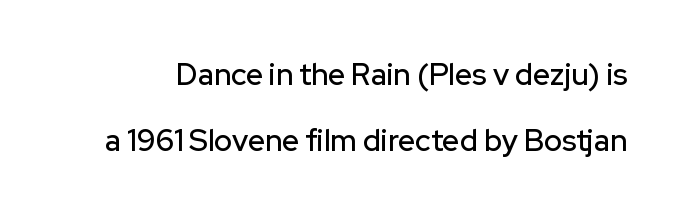
{"serif": "no", "italic": "no", "width": "normal", "stroke_contrast": "low", "x_height": "medium", "monospaced": "no", "underline": "no", "line_spacing": "loose", "line_spacing_ratio": 2.21, "letter_spacing": "normal", "letter_spacing_em": 0.0, "glyph_px": 30}
